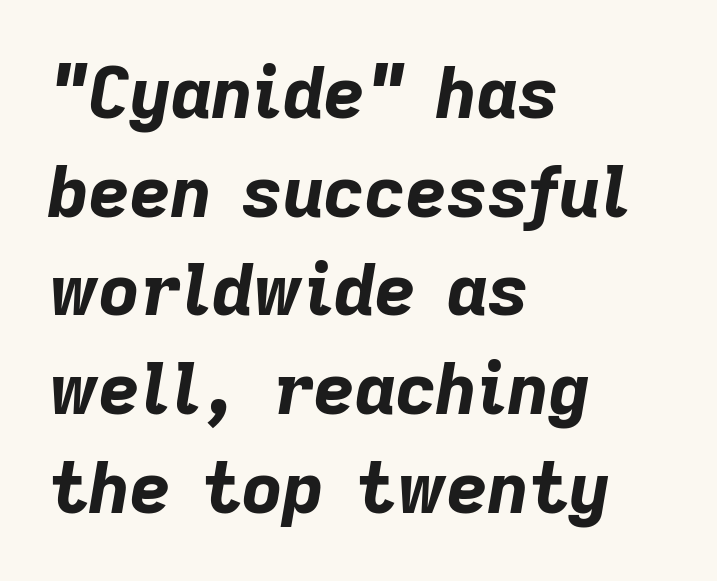
Q: Is the text bold? A: Yes.
Q: Is the text italic (slanted)? A: Yes, it leans right by about 9 degrees.
Q: Is the text underlined? A: No.
Q: How is the paragraph aligned? A: Left-aligned.
Q: Is the spacing between letters normal or unusually wide? A: Normal.
Q: Is the spacing between lines tight, normal or loose? A: Normal.
Q: Width (condensed, normal, or wide)? A: Normal.
Q: Stroke contrast? A: Low.
Q: x-height? A: Medium.
Q: Monospaced? A: No.
